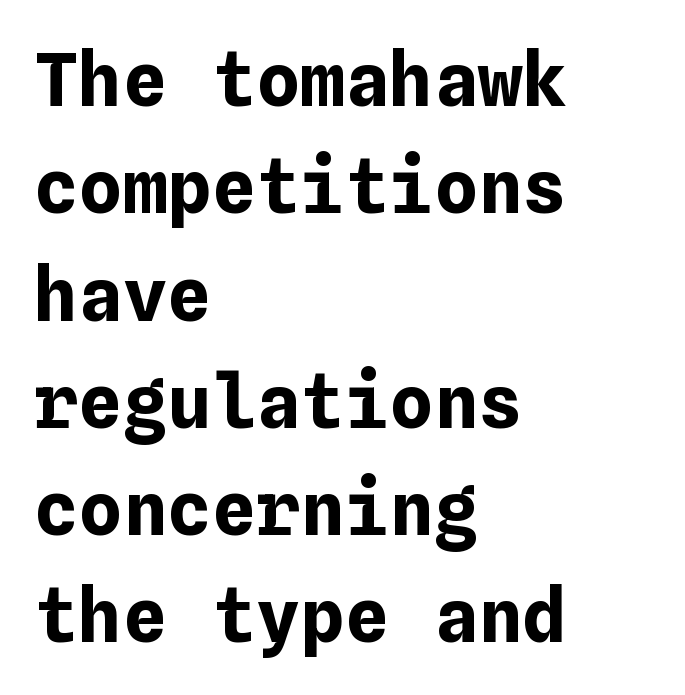
Emphasis by weight is at full strength: bold. Glyph-to-glyph distance matches everyday printed text. Does the lettering tilt? It doesn't — this is upright. Descender tails drop into unmarked territory. Rows of type keep a routine distance in the vertical direction.
